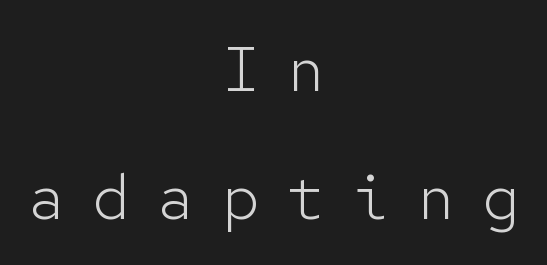
Is there any slant? The stems are plumb. Quick note: underline off. Is this a heavy cut? Hardly; it is regular or lighter. Spacing verdict: monospaced, one width for all characters.
